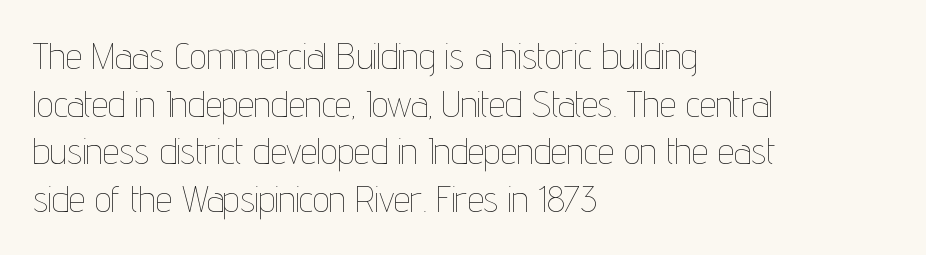
{"italic": "no", "bold": "no", "weight": "thin", "width": "condensed", "stroke_contrast": "low", "x_height": "medium", "monospaced": "no", "underline": "no", "align": "left", "line_spacing": "normal", "line_spacing_ratio": 1.29, "letter_spacing": "normal", "letter_spacing_em": 0.0, "glyph_px": 37}
